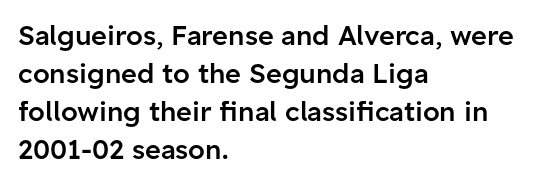
{"italic": "no", "bold": "semi", "underline": "no", "align": "left", "line_spacing": "normal", "line_spacing_ratio": 1.41, "letter_spacing": "normal", "letter_spacing_em": 0.0, "glyph_px": 27}
